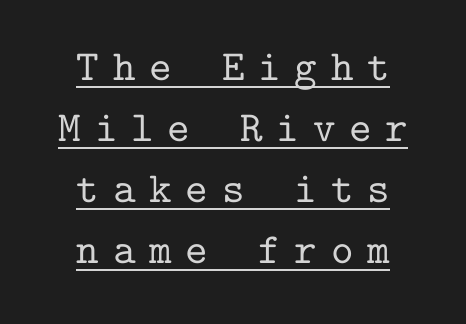
Q: Is the text italic (slanted)? A: No, it is upright.
Q: Is the typeface a serif or a sans-serif typeface? A: Serif.
Q: Is the text underlined? A: Yes.
Q: How is the paragraph aligned? A: Centered.
Q: Is the spacing between letters normal or unusually wide? A: Unusually wide.
Q: Is the spacing between lines tight, normal or loose? A: Normal.
Q: Width (condensed, normal, or wide)? A: Normal.
Q: Stroke contrast? A: Low.
Q: x-height? A: Medium.
Q: Monospaced? A: Yes.
